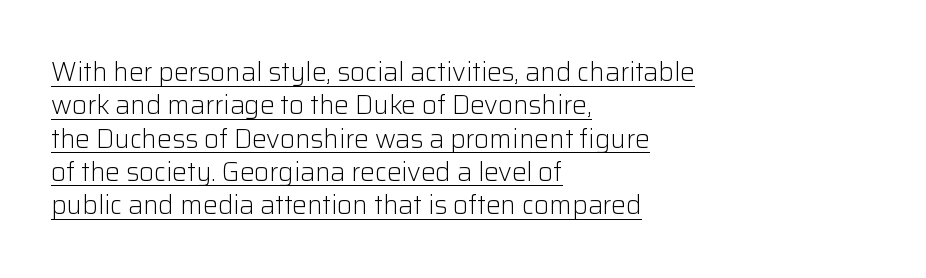
{"italic": "no", "bold": "no", "underline": "yes", "align": "left", "line_spacing": "normal", "line_spacing_ratio": 1.28, "letter_spacing": "normal", "letter_spacing_em": 0.0, "glyph_px": 26}
